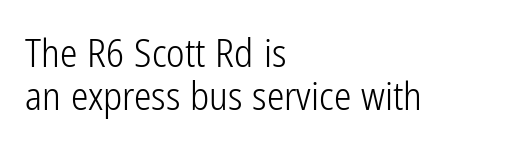
The image shows 39 px light, condensed sans-serif type, upright; set left-aligned, tight line spacing (1.1x), normal letter spacing, not underlined; low stroke contrast and a medium x-height.
